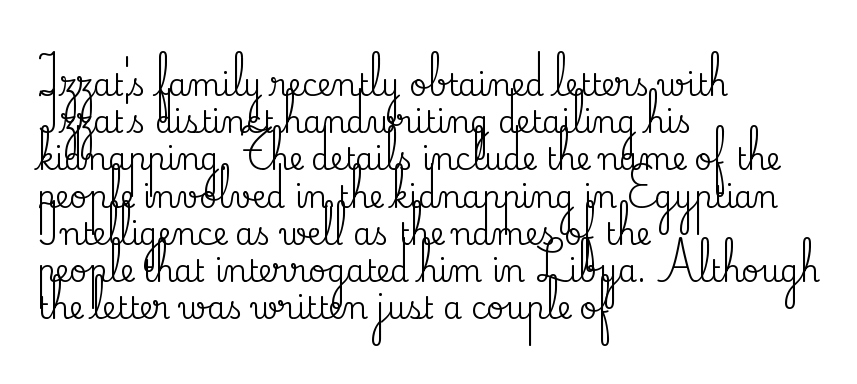
Words float on clear page, feet unadorned. Here the designer chose a conventional face with non-uniform glyph widths. Between one letter and the next there's only the usual sliver of space. Left-aligned paragraph, ragged on the right. Font category for this specimen: serif. The lettering stays uniformly vertical, giving the passage a roman look.
